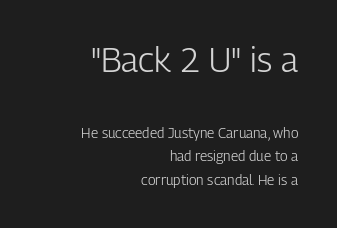
The image shows 34 px light, condensed sans-serif type, upright; set right-aligned, normal line spacing (1.69x), normal letter spacing, not underlined; the first (top) block is 2.43x larger; low stroke contrast and a medium x-height.
